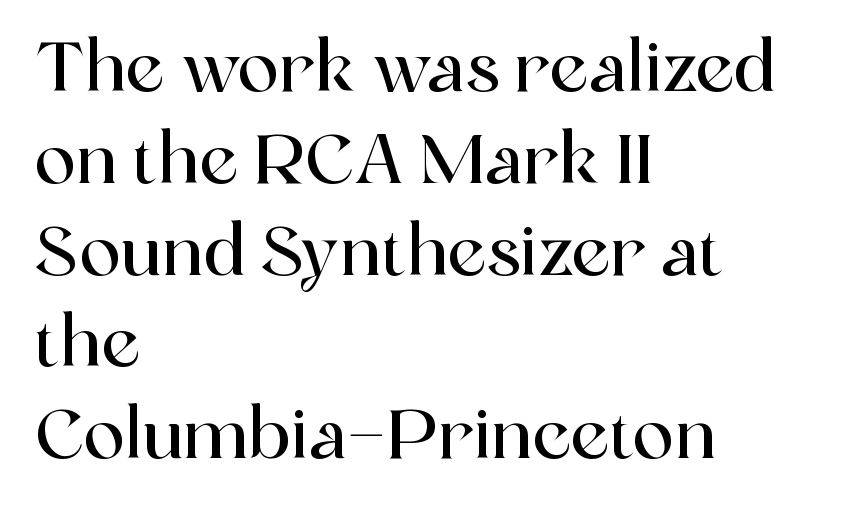
{"serif": "yes", "italic": "no", "width": "normal", "x_height": "medium", "monospaced": "no", "underline": "no", "align": "left", "line_spacing": "normal", "line_spacing_ratio": 1.33, "letter_spacing": "normal", "letter_spacing_em": 0.0, "glyph_px": 69}
